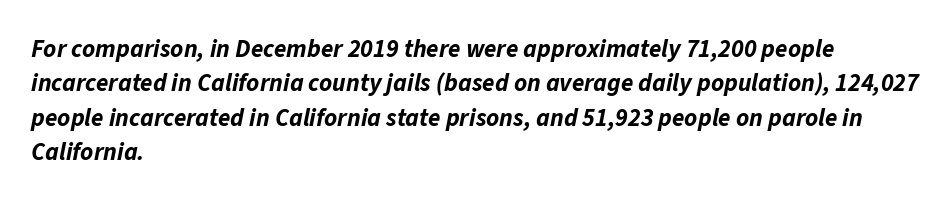
The image shows 25 px bold type, italic (leaning right); set left-aligned, normal line spacing (1.38x), normal letter spacing, not underlined.
